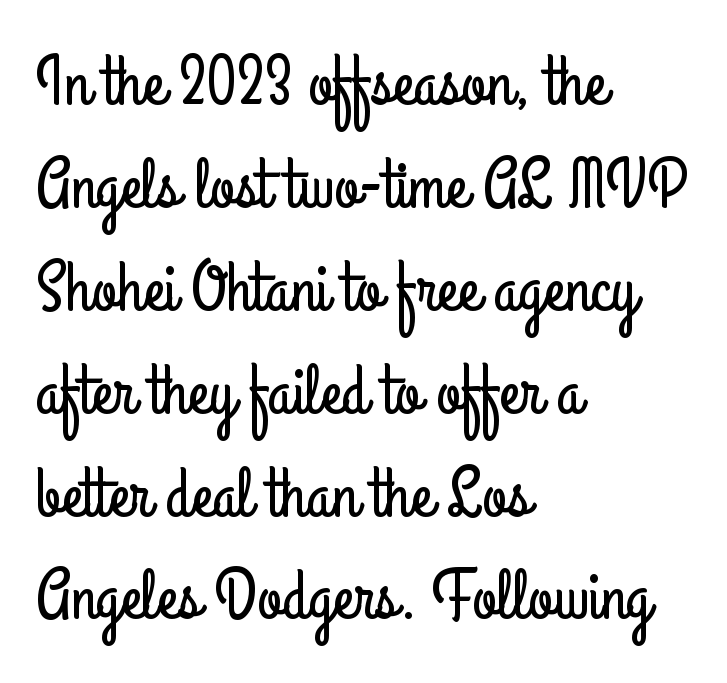
The image shows 70 px condensed sans-serif type; set left-aligned, normal line spacing (1.47x), normal letter spacing, not underlined; low stroke contrast and a small x-height.
